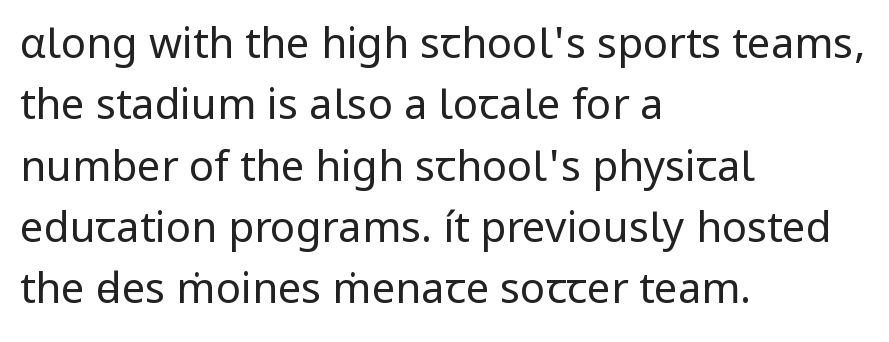
Q: Is the text bold? A: No.
Q: Is the text italic (slanted)? A: No, it is upright.
Q: Is the typeface a serif or a sans-serif typeface? A: Sans-serif.
Q: Is the text underlined? A: No.
Q: How is the paragraph aligned? A: Left-aligned.
Q: Is the spacing between letters normal or unusually wide? A: Normal.
Q: Is the spacing between lines tight, normal or loose? A: Normal.
Q: Width (condensed, normal, or wide)? A: Normal.
Q: Stroke contrast? A: Low.
Q: x-height? A: Medium.
Q: Monospaced? A: No.
